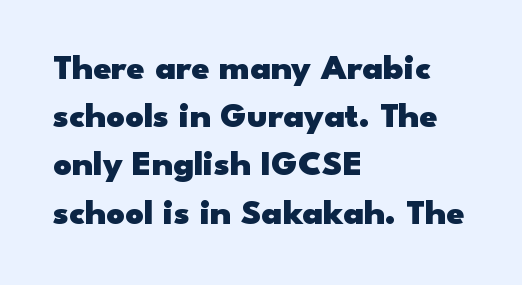
{"serif": "no", "italic": "no", "bold": "yes", "weight": "heavy", "width": "wide", "stroke_contrast": "low", "x_height": "small", "monospaced": "no", "underline": "no", "align": "left", "line_spacing": "normal", "line_spacing_ratio": 1.34, "letter_spacing": "normal", "letter_spacing_em": 0.0, "glyph_px": 36}
